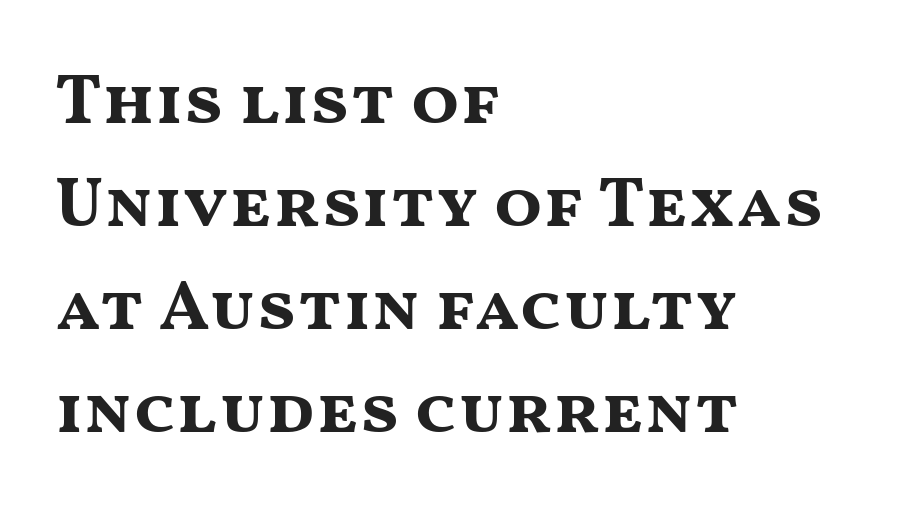
{"serif": "no", "italic": "no", "bold": "yes", "weight": "bold", "width": "wide", "stroke_contrast": "medium", "x_height": "medium", "monospaced": "no", "underline": "no", "align": "left", "line_spacing": "normal", "line_spacing_ratio": 1.45, "letter_spacing": "normal", "letter_spacing_em": 0.0, "glyph_px": 71}
